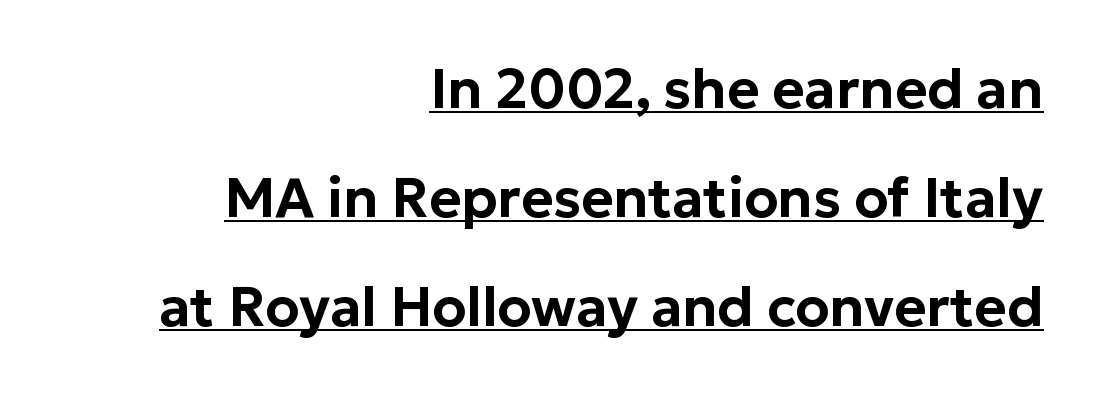
The image shows 55 px sans-serif type, upright; set right-aligned, loose line spacing (1.98x), normal letter spacing, underlined; low stroke contrast and a medium x-height.
